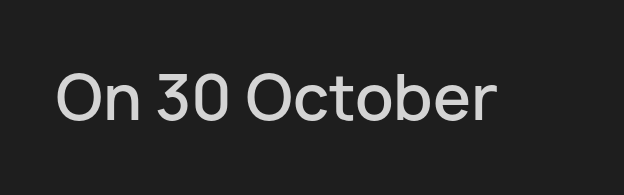
Q: Is the text bold? A: Semi-bold.
Q: Is the text italic (slanted)? A: No, it is upright.
Q: Is the typeface a serif or a sans-serif typeface? A: Sans-serif.
Q: Is the text underlined? A: No.
Q: Is the spacing between letters normal or unusually wide? A: Normal.
Q: Width (condensed, normal, or wide)? A: Normal.
Q: Stroke contrast? A: Low.
Q: x-height? A: Medium.
Q: Monospaced? A: No.
